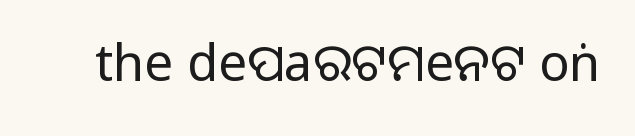
Proportional: the letters do not fall into vertical columns. Each letter's strokes conclude bluntly, with no projecting serifs. Descenders are the only things crossing below the line. The passage shown has conventional tracking throughout.
